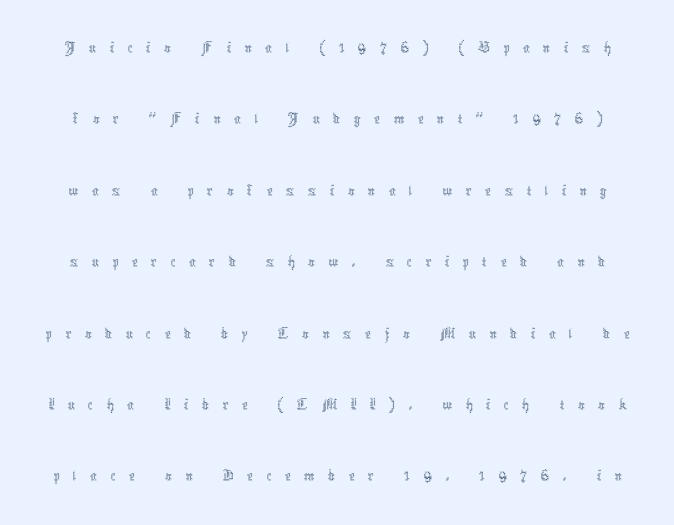
The image shows 34 px thin, condensed type, upright; set loose line spacing (2.1x), unusually wide letter spacing (+0.39 em), not underlined; a medium x-height.
